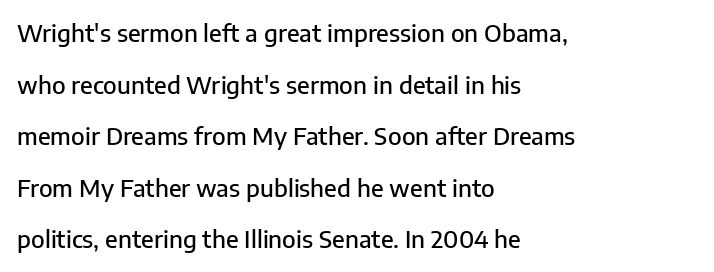
The image shows 24 px text type, upright; set left-aligned, loose line spacing (2.15x), normal letter spacing, not underlined.
